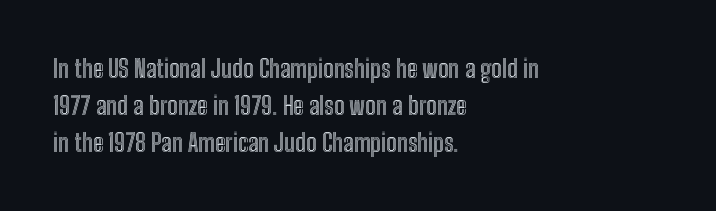
The image shows 25 px text type, upright; set left-aligned, normal line spacing (1.48x), normal letter spacing, not underlined.
